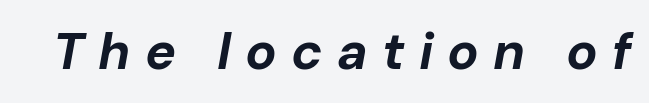
Words appear elongated and porous because spacing is wide. The foot of each line stays bare and open. Rendered with sloped, italic letterforms. Think of a printed novel: that variable character pitch is what you see here.
